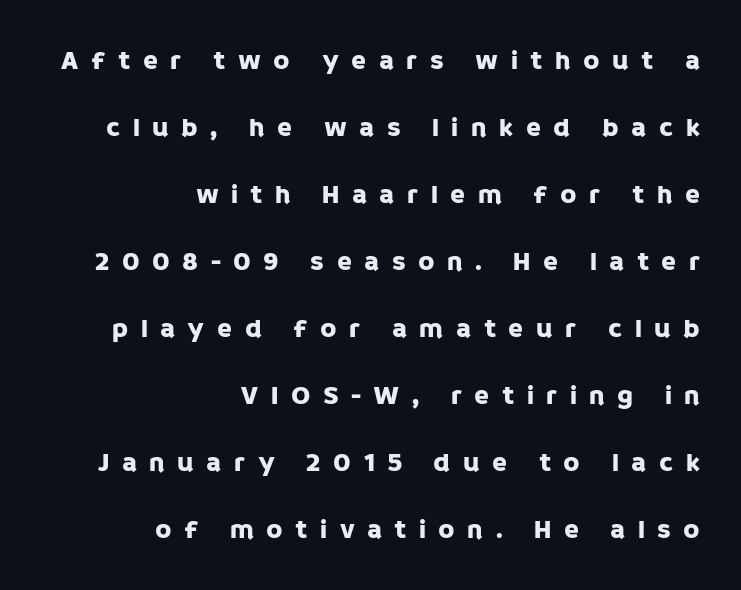
The image shows 27 px text type, upright; set right-aligned, loose line spacing (2.48x), unusually wide letter spacing (+0.46 em), not underlined.
